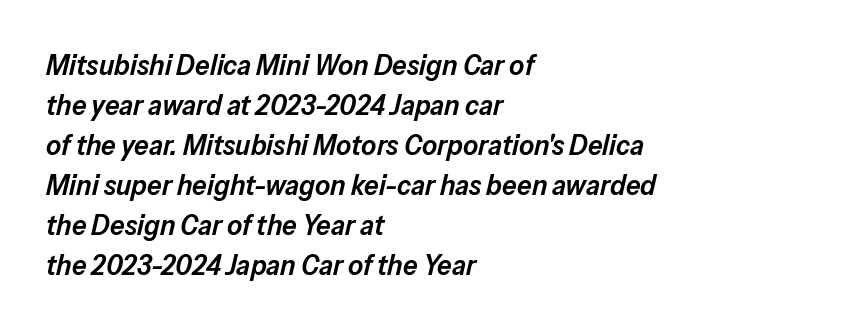
A typesetter would call this zero additional tracking. Character widths vary here, with narrow letters taking less room than wide ones. If you measured baseline to baseline, you'd find a middling distance. Slightly chunky letters — semibold, I'd say, not full bold. The specimen reads as italic at a glance.
